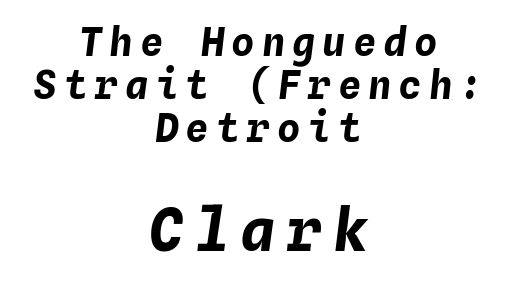
Q: Is the text bold? A: Yes.
Q: Is the text italic (slanted)? A: Yes, it leans right by about 4 degrees.
Q: Is the text underlined? A: No.
Q: How is the paragraph aligned? A: Centered.
Q: Is the spacing between lines tight, normal or loose? A: Tight.
Q: Which block of text is set in a larger size, the first (top) or the second (bottom)? A: The second (bottom) one.
Q: Width (condensed, normal, or wide)? A: Normal.
Q: Stroke contrast? A: Low.
Q: x-height? A: Medium.
Q: Monospaced? A: Yes.
